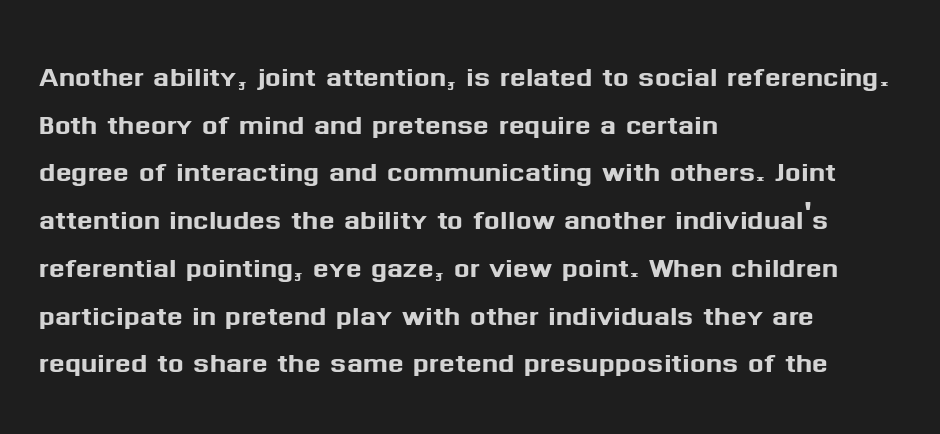
Q: Is the text italic (slanted)? A: No, it is upright.
Q: Is the typeface a serif or a sans-serif typeface? A: Sans-serif.
Q: Is the text underlined? A: No.
Q: How is the paragraph aligned? A: Left-aligned.
Q: Is the spacing between letters normal or unusually wide? A: Normal.
Q: Is the spacing between lines tight, normal or loose? A: Normal.
Q: Width (condensed, normal, or wide)? A: Normal.
Q: Stroke contrast? A: Medium.
Q: x-height? A: Medium.
Q: Monospaced? A: No.
